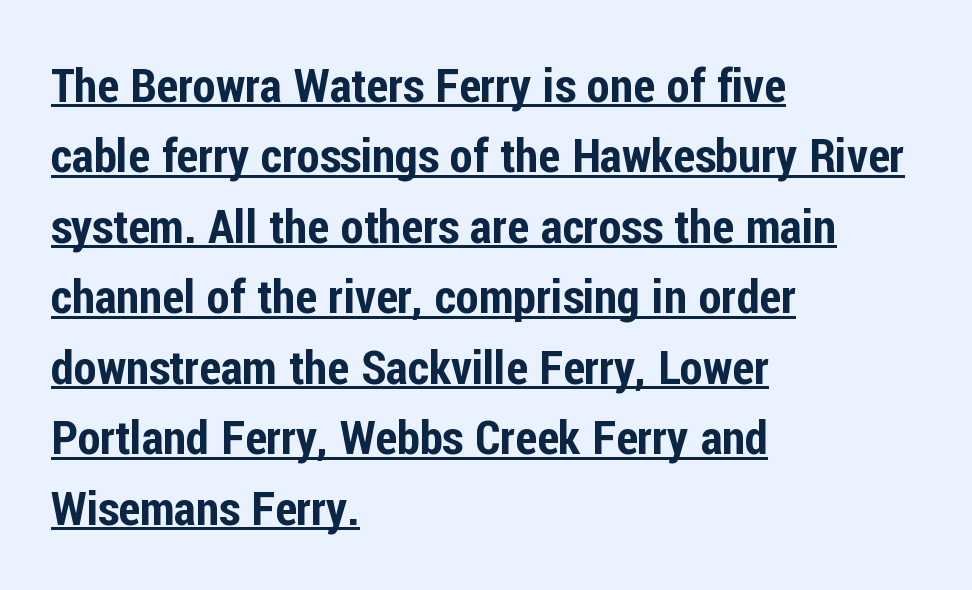
Nope, no serifs anywhere on these letters. The rendering keeps characters at their native spacing. A rule runs beneath these lines of type. Think of a printed novel: that variable character pitch is what you see here.
